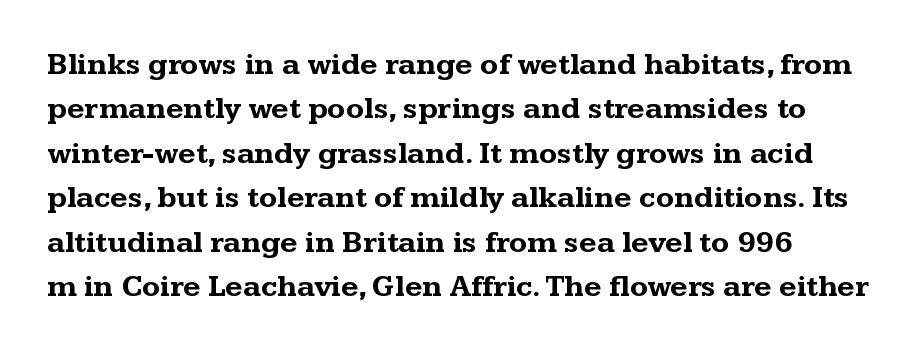
{"serif": "yes", "italic": "no", "bold": "yes", "weight": "bold", "width": "wide", "stroke_contrast": "medium", "x_height": "medium", "monospaced": "no", "underline": "no", "align": "left", "line_spacing": "normal", "line_spacing_ratio": 1.48, "letter_spacing": "normal", "letter_spacing_em": 0.0, "glyph_px": 30}
